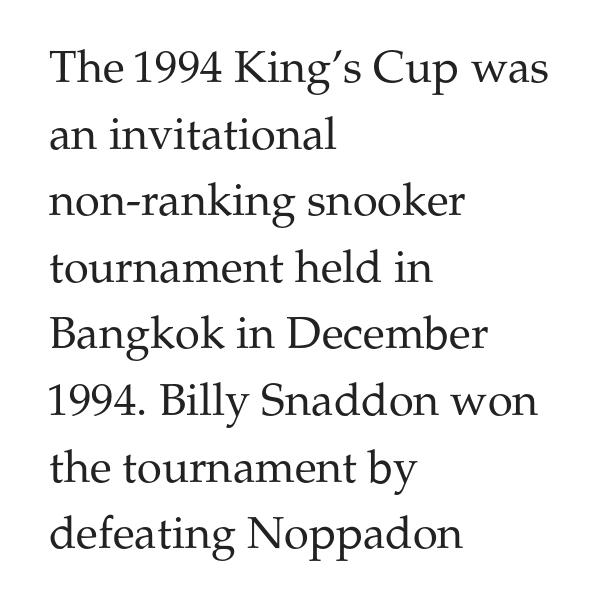
{"serif": "yes", "italic": "no", "bold": "no", "weight": "regular", "width": "normal", "stroke_contrast": "medium", "x_height": "medium", "monospaced": "no", "underline": "no", "align": "left", "line_spacing": "normal", "line_spacing_ratio": 1.48, "letter_spacing": "normal", "letter_spacing_em": 0.0, "glyph_px": 45}
